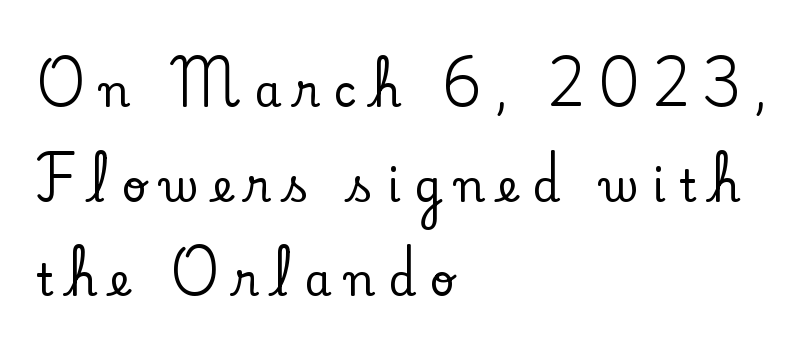
Do the characters align in a grid? No, the font is proportional. Loosely led — the rows are spread out. The typography opts for an upright posture over an oblique one. The face used here is rendered with a markedly widened letterfit. The passage is arranged the way most books set body copy — flush left. This rendering features lettering with no underline.
